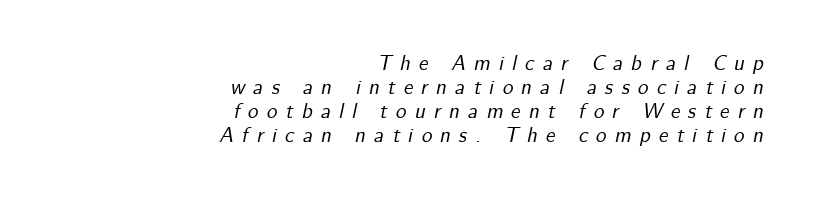
Q: Is the text italic (slanted)? A: Yes, it leans right by about 12 degrees.
Q: Is the text underlined? A: No.
Q: How is the paragraph aligned? A: Right-aligned.
Q: Is the spacing between letters normal or unusually wide? A: Unusually wide.
Q: Is the spacing between lines tight, normal or loose? A: Tight.
